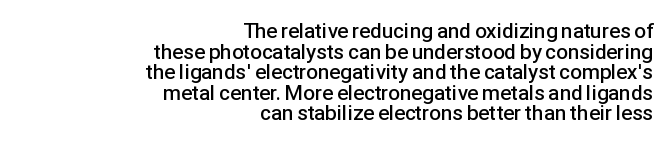
{"italic": "no", "bold": "semi", "underline": "no", "align": "right", "line_spacing": "tight", "line_spacing_ratio": 0.98, "letter_spacing": "normal", "letter_spacing_em": 0.0, "glyph_px": 21}
